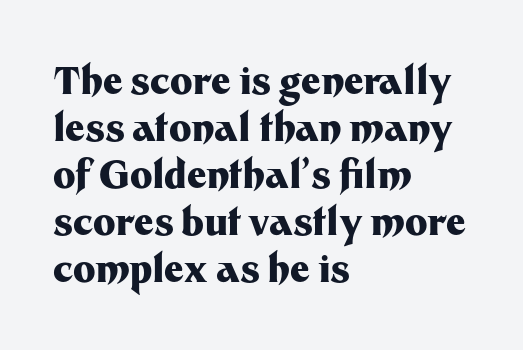
Q: Is the text bold? A: Yes.
Q: Is the text italic (slanted)? A: No, it is upright.
Q: Is the typeface a serif or a sans-serif typeface? A: Sans-serif.
Q: Is the text underlined? A: No.
Q: How is the paragraph aligned? A: Left-aligned.
Q: Is the spacing between letters normal or unusually wide? A: Normal.
Q: Width (condensed, normal, or wide)? A: Normal.
Q: Stroke contrast? A: Medium.
Q: x-height? A: Medium.
Q: Monospaced? A: No.
